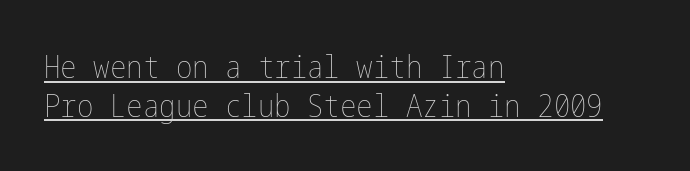
{"italic": "no", "bold": "no", "weight": "thin", "width": "condensed", "stroke_contrast": "low", "x_height": "medium", "underline": "yes", "align": "left", "line_spacing": "normal", "line_spacing_ratio": 1.25, "letter_spacing": "normal", "letter_spacing_em": 0.0, "glyph_px": 31}
